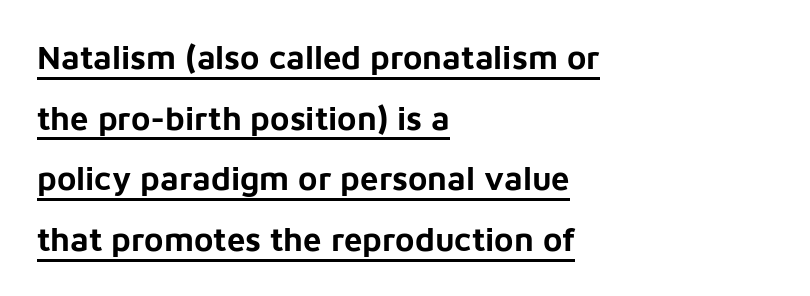
Q: Is the text bold? A: Yes.
Q: Is the text italic (slanted)? A: No, it is upright.
Q: Is the typeface a serif or a sans-serif typeface? A: Sans-serif.
Q: Is the text underlined? A: Yes.
Q: How is the paragraph aligned? A: Left-aligned.
Q: Is the spacing between letters normal or unusually wide? A: Normal.
Q: Width (condensed, normal, or wide)? A: Normal.
Q: Stroke contrast? A: Low.
Q: x-height? A: Medium.
Q: Monospaced? A: No.
